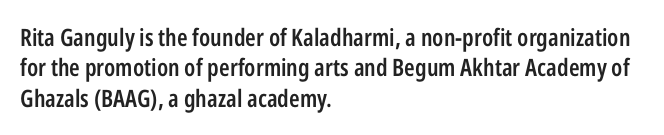
Q: Is the text bold? A: Semi-bold.
Q: Is the text italic (slanted)? A: No, it is upright.
Q: Is the text underlined? A: No.
Q: How is the paragraph aligned? A: Left-aligned.
Q: Is the spacing between letters normal or unusually wide? A: Normal.
Q: Is the spacing between lines tight, normal or loose? A: Normal.
